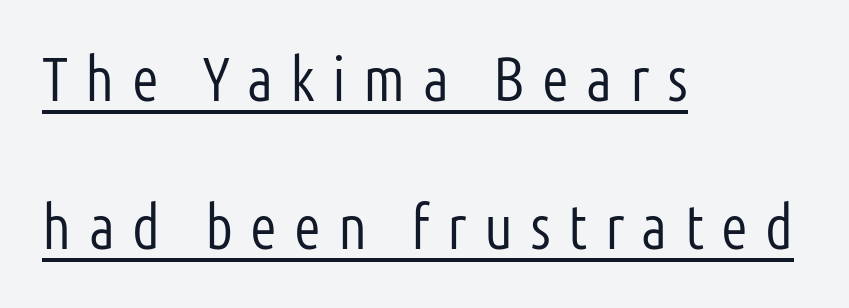
A typesetter would mark this as roman, not italic. This sample trades compactness for vertical openness between lines. The rendering uses natural spacing where letterforms have individual widths. Caption: multi-line text, flush left, ragged right.
